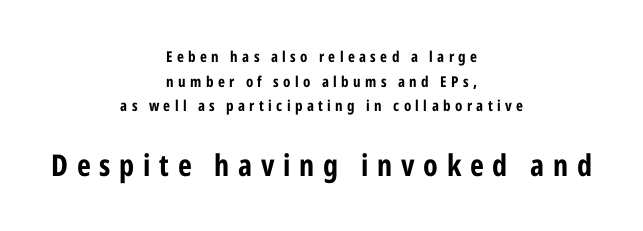
Q: Is the text bold? A: Yes.
Q: Is the text italic (slanted)? A: No, it is upright.
Q: Is the typeface a serif or a sans-serif typeface? A: Sans-serif.
Q: Is the text underlined? A: No.
Q: How is the paragraph aligned? A: Centered.
Q: Is the spacing between letters normal or unusually wide? A: Unusually wide.
Q: Is the spacing between lines tight, normal or loose? A: Normal.
Q: Which block of text is set in a larger size, the first (top) or the second (bottom)? A: The second (bottom) one.
Q: Width (condensed, normal, or wide)? A: Condensed.
Q: Stroke contrast? A: Low.
Q: x-height? A: Medium.
Q: Monospaced? A: No.
